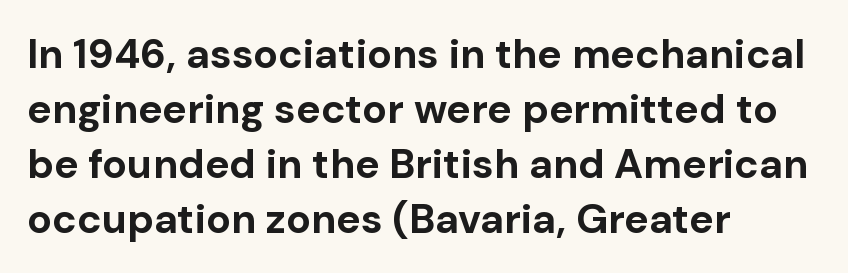
{"serif": "no", "italic": "no", "bold": "yes", "weight": "bold", "width": "normal", "stroke_contrast": "low", "x_height": "medium", "monospaced": "no", "underline": "no", "align": "left", "line_spacing": "normal", "line_spacing_ratio": 1.34, "letter_spacing": "normal", "letter_spacing_em": 0.0, "glyph_px": 41}
